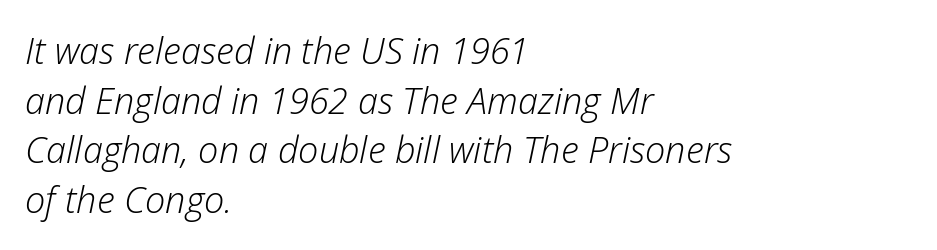
{"italic": "yes", "lean": "right", "slant_degrees": 12, "bold": "no", "weight": "light", "width": "normal", "stroke_contrast": "low", "x_height": "medium", "monospaced": "no", "underline": "no", "align": "left", "line_spacing": "normal", "line_spacing_ratio": 1.38, "letter_spacing": "normal", "letter_spacing_em": 0.0, "glyph_px": 36}
